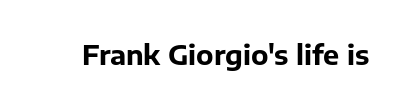
Q: Is the text bold? A: Yes.
Q: Is the text italic (slanted)? A: No, it is upright.
Q: Is the text underlined? A: No.
Q: Is the spacing between letters normal or unusually wide? A: Normal.
